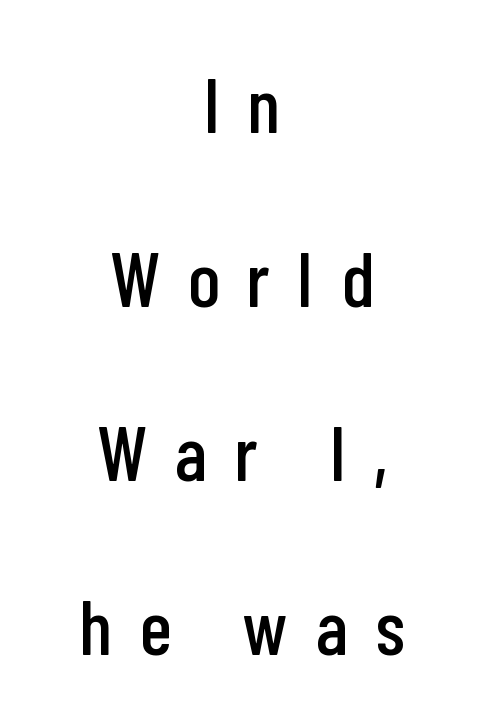
Horizontal alignment here is central, giving a formal, balanced look. To sum up the face: it is a sans, with no serifs. Words float on clear page, feet unadorned. What stands out about the letter spacing? Its width — letters are far apart. Character widths vary here, with narrow letters taking less room than wide ones. The block of text is sparse from top to bottom, with ample space between rows.
